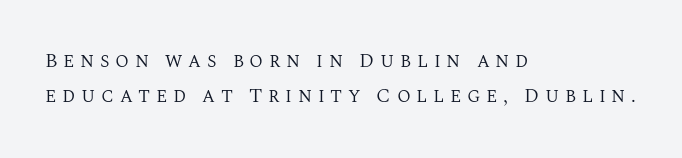
Every row of glyphs begins at an identical x-position on the left. Nope, not italic — everything's standing straight. The gaps between neighbouring characters are conspicuously large. Summary of weight: not heavy and not bold.
